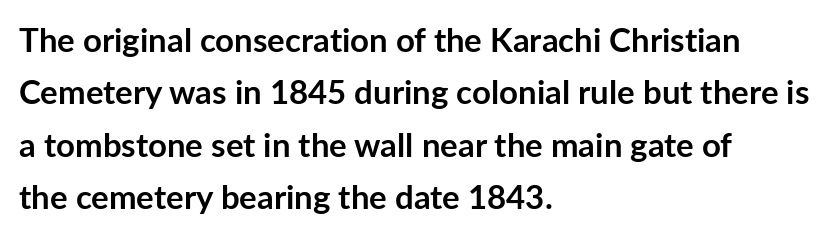
Q: Is the text bold? A: Yes.
Q: Is the text italic (slanted)? A: No, it is upright.
Q: Is the typeface a serif or a sans-serif typeface? A: Sans-serif.
Q: Is the text underlined? A: No.
Q: How is the paragraph aligned? A: Left-aligned.
Q: Is the spacing between letters normal or unusually wide? A: Normal.
Q: Is the spacing between lines tight, normal or loose? A: Normal.
Q: Width (condensed, normal, or wide)? A: Normal.
Q: Stroke contrast? A: Low.
Q: x-height? A: Medium.
Q: Monospaced? A: No.
